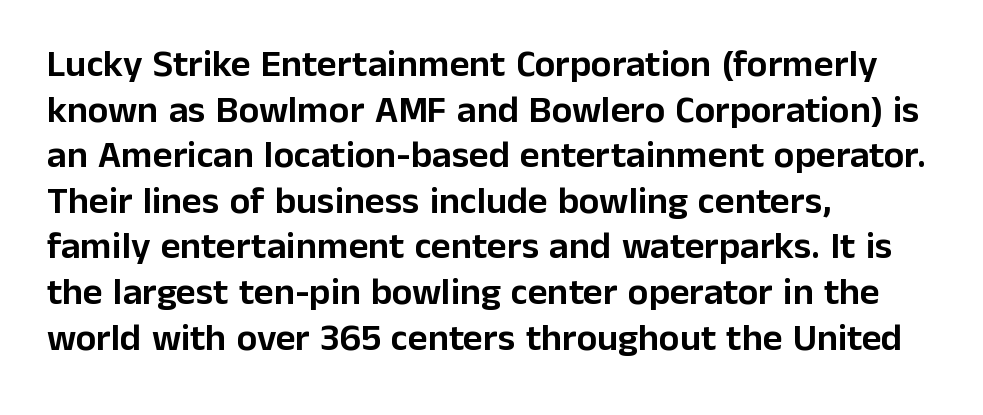
The image shows 38 px sans-serif type, upright; set left-aligned, line spacing 1.2x, normal letter spacing, not underlined; low stroke contrast and a medium x-height.
